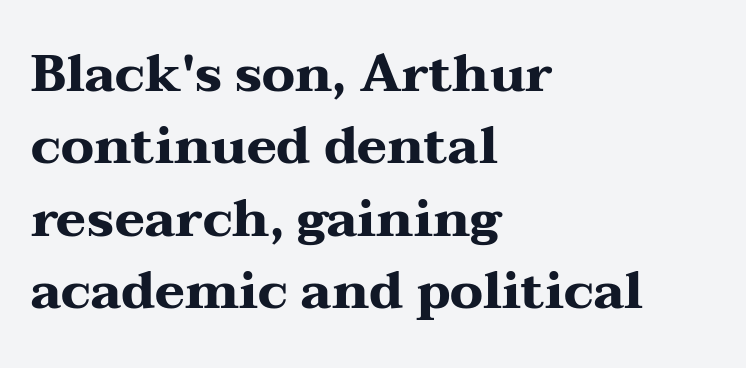
The image shows 51 px heavy, wide serif type, upright; set left-aligned, normal line spacing (1.42x), normal letter spacing, not underlined; medium stroke contrast and a medium x-height.
